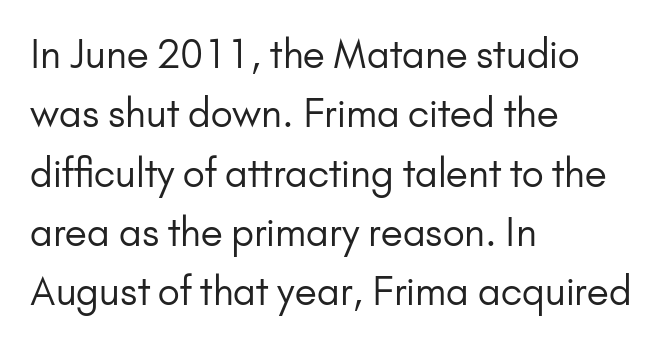
Q: Is the text bold? A: No.
Q: Is the text italic (slanted)? A: No, it is upright.
Q: Is the typeface a serif or a sans-serif typeface? A: Sans-serif.
Q: Is the text underlined? A: No.
Q: How is the paragraph aligned? A: Left-aligned.
Q: Is the spacing between letters normal or unusually wide? A: Normal.
Q: Is the spacing between lines tight, normal or loose? A: Normal.
Q: Width (condensed, normal, or wide)? A: Normal.
Q: Stroke contrast? A: Low.
Q: x-height? A: Small.
Q: Monospaced? A: No.
